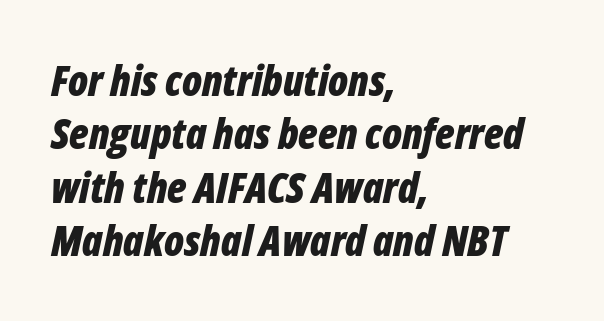
{"italic": "yes", "lean": "right", "slant_degrees": 12, "bold": "yes", "weight": "bold", "width": "condensed", "stroke_contrast": "low", "x_height": "medium", "monospaced": "no", "underline": "no", "align": "left", "line_spacing": "normal", "line_spacing_ratio": 1.27, "letter_spacing": "normal", "letter_spacing_em": 0.0, "glyph_px": 42}
